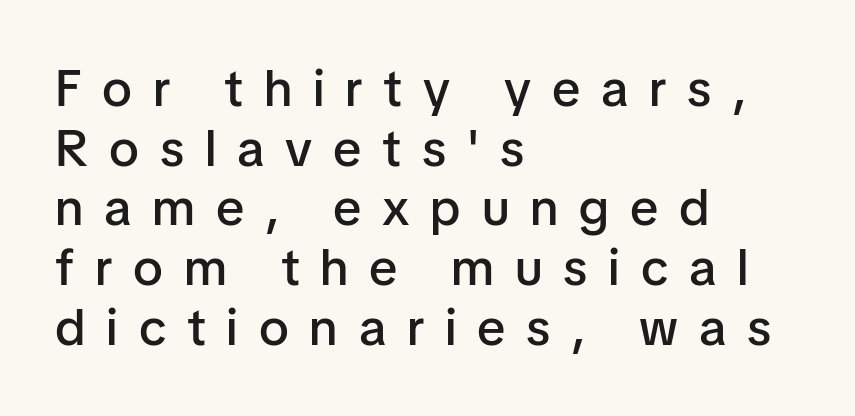
Style check: upright. A typesetter would call this heavily tracked-out type. The passage shown is typed in a proportional face where columns would drift. The text was rendered using a sans face with plain stroke endings. Stems and bowls a touch heavier than normal — semibold. A bare baseline throughout the passage.
